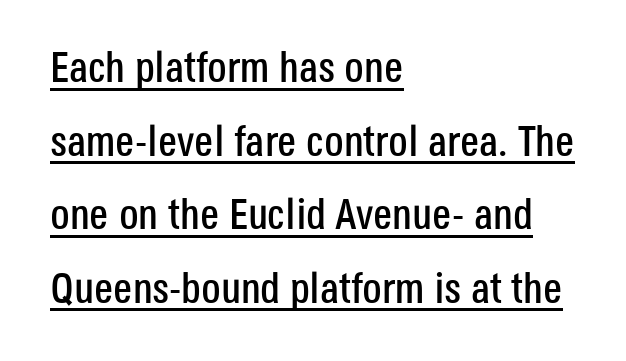
The passage shown is typeset with a sans-serif family. The lines are quadded left. The rendering keeps characters at their native spacing. The rendered words wear a rule along their underside.
